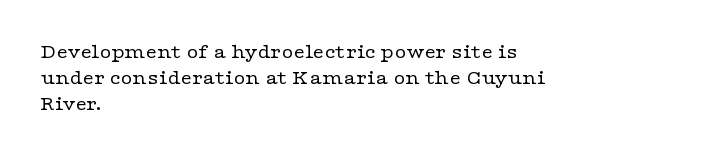
Interline gaps are of average width in this sample. Style check: upright. Tracking here is standard; glyphs follow each other at the usual distance. Stroke mass is kept to a normal reading level or below. Beneath every word, the page is bare. Leftover space on each line is placed entirely after the last word.
